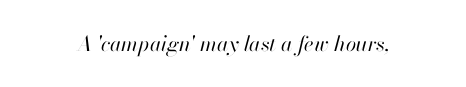
{"italic": "yes", "lean": "right", "slant_degrees": 13, "bold": "no", "underline": "no", "letter_spacing": "normal", "letter_spacing_em": 0.0, "glyph_px": 21}
